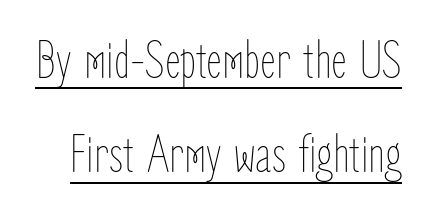
The image shows 54 px thin, condensed type, upright; set line spacing 1.75x, normal letter spacing, underlined; low stroke contrast and a medium x-height.
